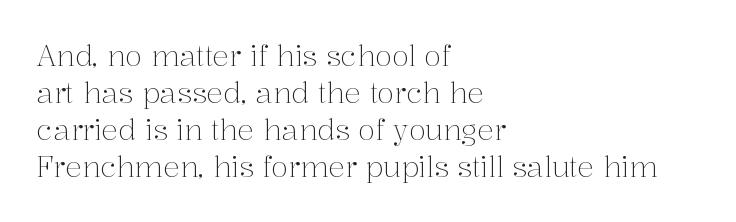
Q: Is the text bold? A: No.
Q: Is the text italic (slanted)? A: No, it is upright.
Q: Is the typeface a serif or a sans-serif typeface? A: Serif.
Q: Is the text underlined? A: No.
Q: How is the paragraph aligned? A: Left-aligned.
Q: Is the spacing between letters normal or unusually wide? A: Normal.
Q: Is the spacing between lines tight, normal or loose? A: Normal.
Q: Width (condensed, normal, or wide)? A: Normal.
Q: Stroke contrast? A: Medium.
Q: x-height? A: Medium.
Q: Monospaced? A: No.
